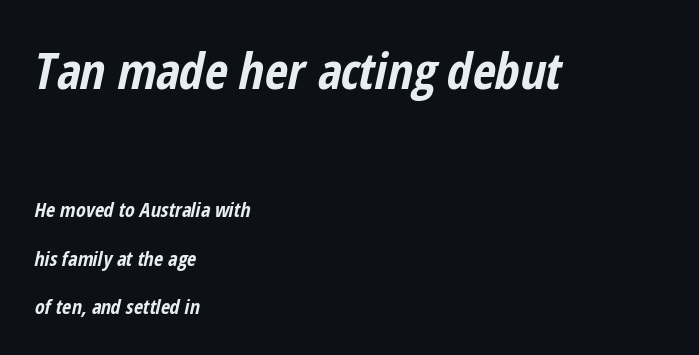
{"italic": "yes", "lean": "right", "slant_degrees": 12, "bold": "yes", "weight": "bold", "width": "condensed", "stroke_contrast": "low", "x_height": "medium", "monospaced": "no", "underline": "no", "align": "left", "line_spacing": "loose", "line_spacing_ratio": 2.41, "letter_spacing": "normal", "letter_spacing_em": 0.0, "larger_block": "first", "size_ratio": 2.5, "glyph_px": 50}
